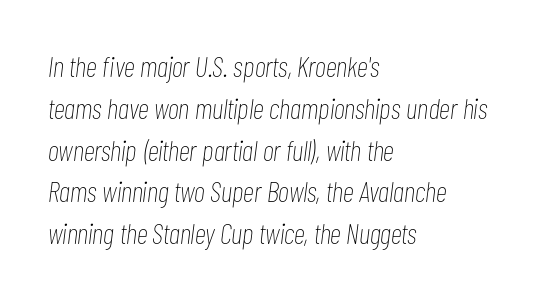
Q: Is the text bold? A: No.
Q: Is the text italic (slanted)? A: Yes, it leans right by about 7 degrees.
Q: Is the text underlined? A: No.
Q: How is the paragraph aligned? A: Left-aligned.
Q: Is the spacing between letters normal or unusually wide? A: Normal.
Q: Is the spacing between lines tight, normal or loose? A: Normal.
Q: Width (condensed, normal, or wide)? A: Condensed.
Q: Stroke contrast? A: Low.
Q: x-height? A: Medium.
Q: Monospaced? A: No.
